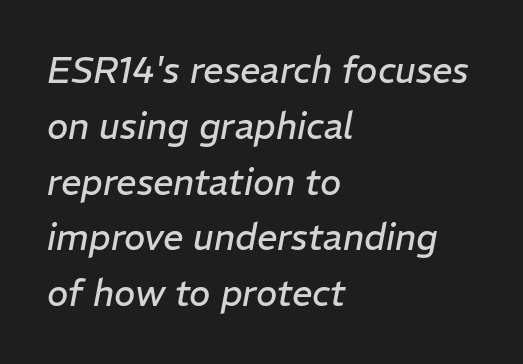
Q: Is the text bold? A: No.
Q: Is the text italic (slanted)? A: Yes, it leans right by about 11 degrees.
Q: Is the text underlined? A: No.
Q: How is the paragraph aligned? A: Left-aligned.
Q: Is the spacing between letters normal or unusually wide? A: Normal.
Q: Is the spacing between lines tight, normal or loose? A: Normal.
Q: Width (condensed, normal, or wide)? A: Normal.
Q: Stroke contrast? A: Low.
Q: x-height? A: Medium.
Q: Monospaced? A: No.
